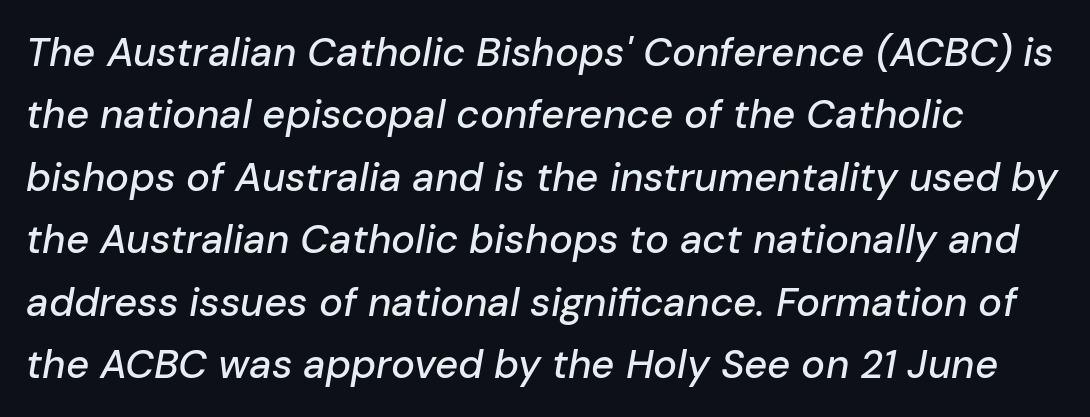
{"italic": "yes", "lean": "right", "slant_degrees": 10, "width": "normal", "stroke_contrast": "low", "x_height": "medium", "monospaced": "no", "underline": "no", "line_spacing": "normal", "line_spacing_ratio": 1.56, "letter_spacing": "normal", "letter_spacing_em": 0.0, "glyph_px": 40}
